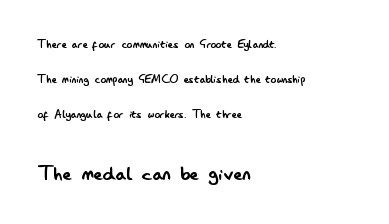
Posture: vertical. Check under the words: just untouched page. This sample uses plain, unmodified letter spacing. The letterforms sit at book weight or below.
